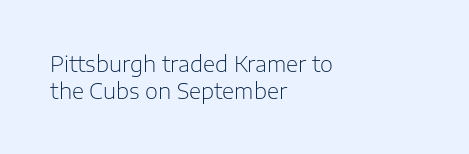
Q: Is the text bold? A: No.
Q: Is the text italic (slanted)? A: No, it is upright.
Q: Is the text underlined? A: No.
Q: How is the paragraph aligned? A: Left-aligned.
Q: Is the spacing between letters normal or unusually wide? A: Normal.
Q: Is the spacing between lines tight, normal or loose? A: Normal.
